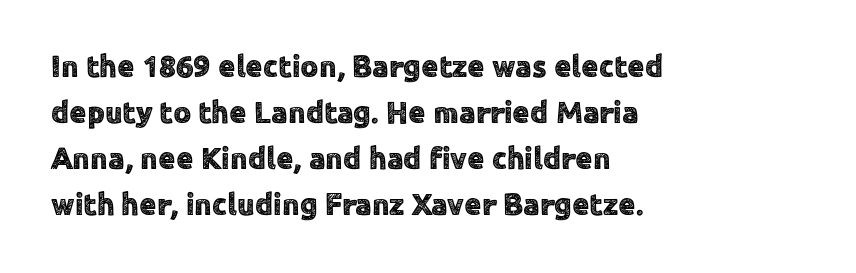
Q: Is the text italic (slanted)? A: No, it is upright.
Q: Is the typeface a serif or a sans-serif typeface? A: Sans-serif.
Q: Is the text underlined? A: No.
Q: How is the paragraph aligned? A: Left-aligned.
Q: Is the spacing between letters normal or unusually wide? A: Normal.
Q: Is the spacing between lines tight, normal or loose? A: Normal.
Q: Width (condensed, normal, or wide)? A: Normal.
Q: x-height? A: Medium.
Q: Monospaced? A: No.
